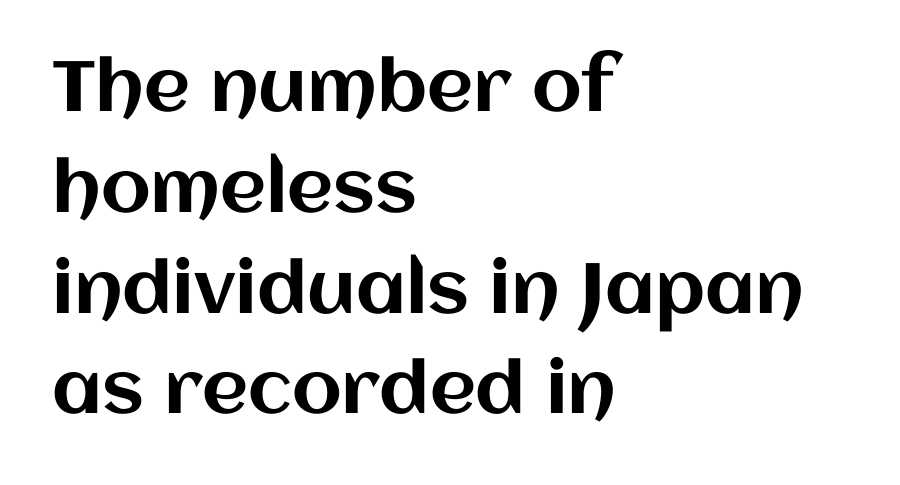
You can tell it's not italic because the verticals are truly vertical. Do the characters align in a grid? No, the font is proportional. This sample is left-justified, so line endings fall wherever the words run out. The strip under each line holds only bare page. The lines sit at an ordinary, default distance from one another. Look at the tracking — it's just the regular setting, nothing added.
